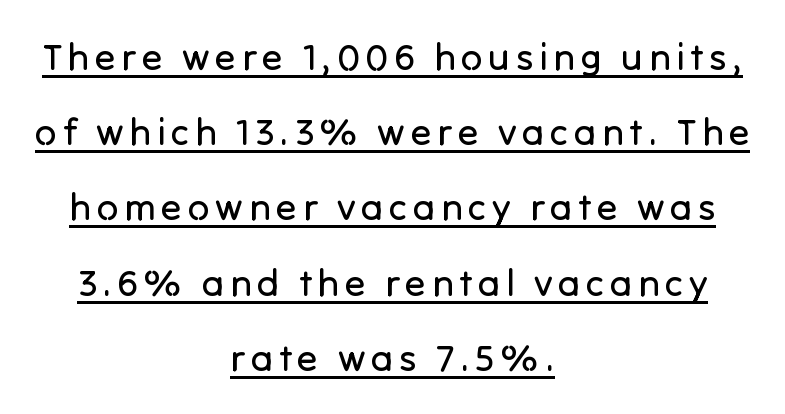
Q: Is the text bold? A: No.
Q: Is the text italic (slanted)? A: No, it is upright.
Q: Is the typeface a serif or a sans-serif typeface? A: Sans-serif.
Q: Is the text underlined? A: Yes.
Q: How is the paragraph aligned? A: Centered.
Q: Is the spacing between lines tight, normal or loose? A: Loose.
Q: Width (condensed, normal, or wide)? A: Normal.
Q: Stroke contrast? A: Low.
Q: x-height? A: Medium.
Q: Monospaced? A: No.
